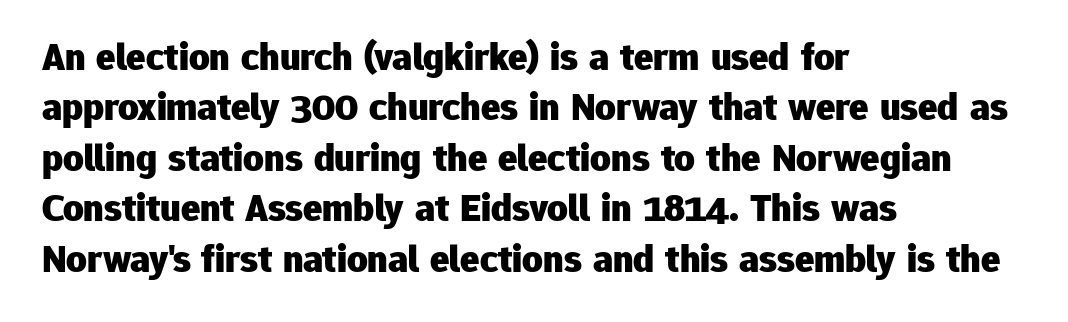
{"serif": "no", "italic": "no", "bold": "yes", "weight": "heavy", "width": "normal", "stroke_contrast": "low", "x_height": "medium", "monospaced": "no", "underline": "no", "align": "left", "line_spacing": "normal", "line_spacing_ratio": 1.26, "letter_spacing": "normal", "letter_spacing_em": 0.0, "glyph_px": 40}
